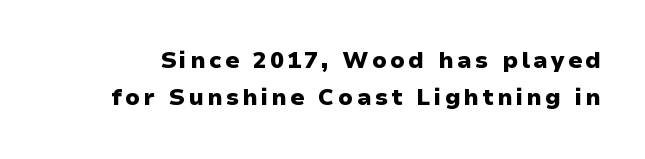
The rendering uses a moderate line-height, typical for paragraphs. No italicization has been applied; the sample stays upright. The specimen omits any rule beneath the text block's lines. Typographic density is high because the face is bold.
